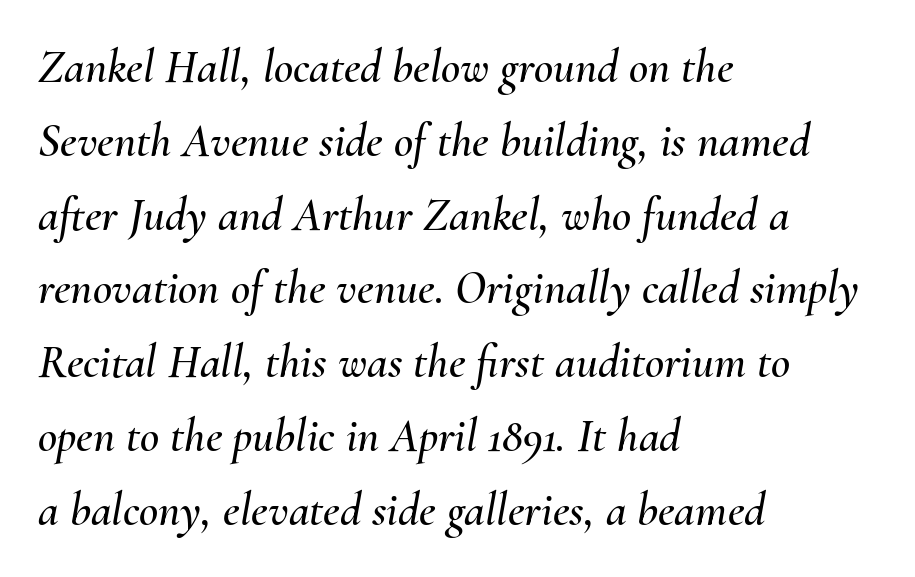
{"italic": "yes", "lean": "right", "slant_degrees": 10, "width": "normal", "stroke_contrast": "medium", "x_height": "small", "monospaced": "no", "underline": "no", "align": "left", "line_spacing": "normal", "line_spacing_ratio": 1.57, "letter_spacing": "normal", "letter_spacing_em": 0.0, "glyph_px": 47}
